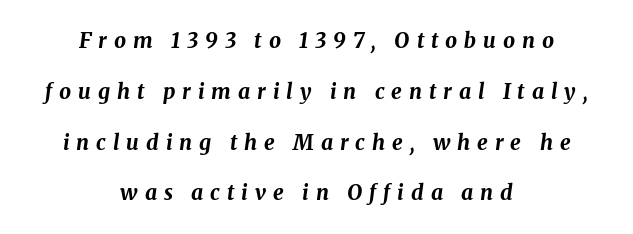
The passage shown leans; its letterforms are oblique. The face used here is rendered with a markedly widened letterfit. Horizontal alignment here is central, giving a formal, balanced look. Weight: bold. How would I describe the line gaps? Wide and relaxed. Descenders hang freely into open space.
